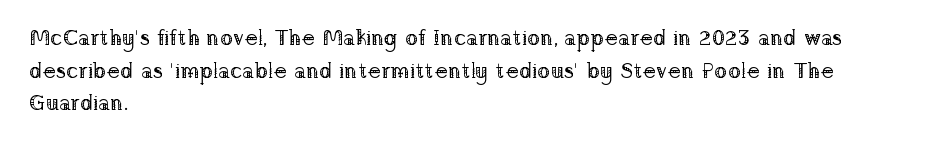
Q: Is the text bold? A: No.
Q: Is the text italic (slanted)? A: No, it is upright.
Q: Is the text underlined? A: No.
Q: How is the paragraph aligned? A: Left-aligned.
Q: Is the spacing between letters normal or unusually wide? A: Normal.
Q: Is the spacing between lines tight, normal or loose? A: Normal.
